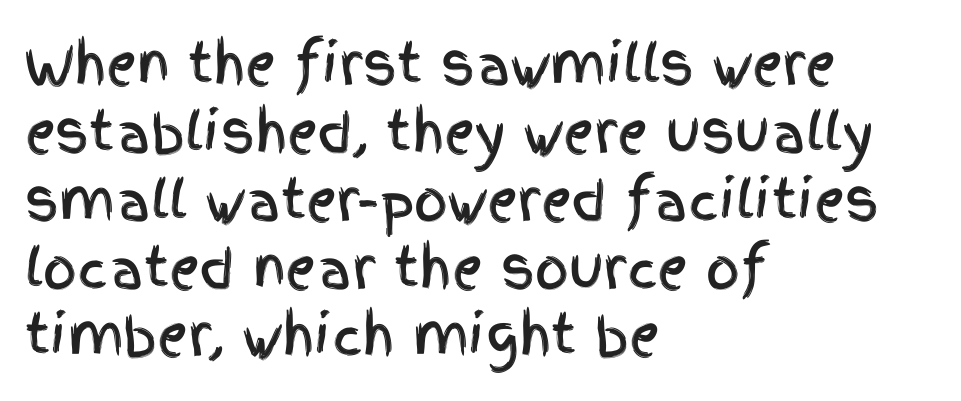
Vertical strokes here are truly vertical. Nobody touched the tracking dial on this one. Decoration check: the copy has no underline. The compositor pushed each line to the left boundary. Proportional: the letters do not fall into vertical columns. Regarding serifs, this sample does without them.
